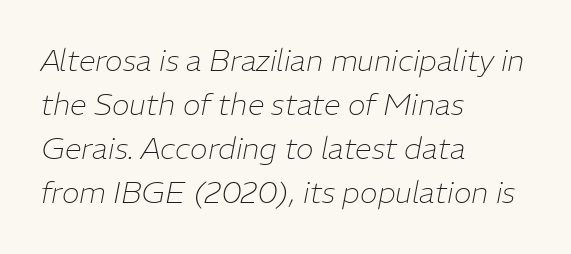
Q: Is the text bold? A: No.
Q: Is the text italic (slanted)? A: Yes, it leans right by about 11 degrees.
Q: Is the text underlined? A: No.
Q: How is the paragraph aligned? A: Left-aligned.
Q: Is the spacing between letters normal or unusually wide? A: Normal.
Q: Is the spacing between lines tight, normal or loose? A: Normal.
Q: Width (condensed, normal, or wide)? A: Normal.
Q: Stroke contrast? A: Low.
Q: x-height? A: Medium.
Q: Monospaced? A: No.
